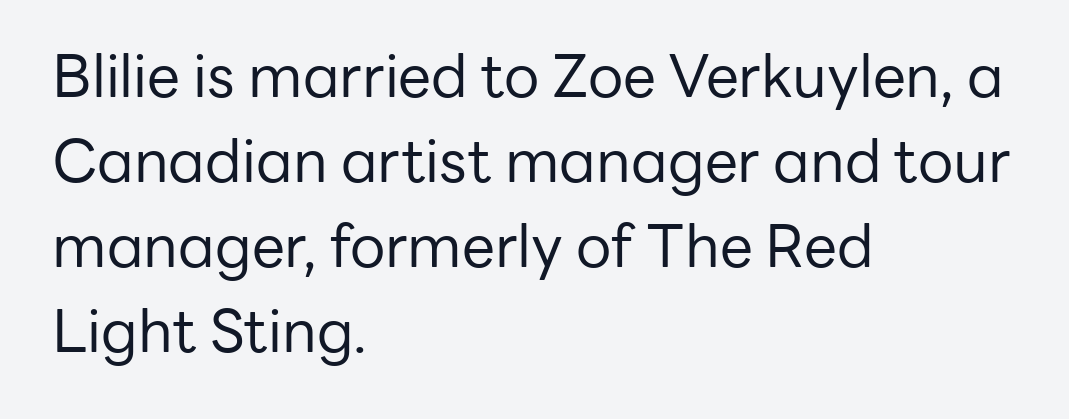
{"serif": "no", "italic": "no", "bold": "no", "weight": "regular", "width": "normal", "stroke_contrast": "low", "x_height": "medium", "monospaced": "no", "underline": "no", "align": "left", "line_spacing": "normal", "line_spacing_ratio": 1.44, "letter_spacing": "normal", "letter_spacing_em": 0.0, "glyph_px": 59}
